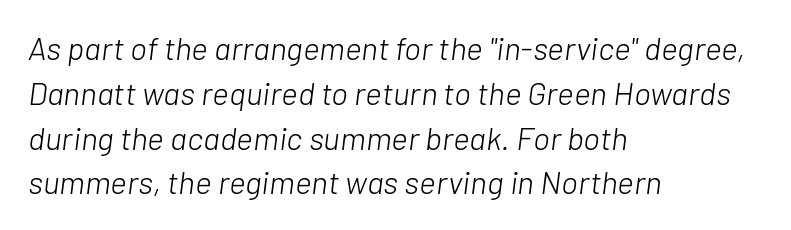
The image shows 32 px light type, italic (leaning right); set left-aligned, normal line spacing (1.4x), normal letter spacing, not underlined; low stroke contrast and a medium x-height.
